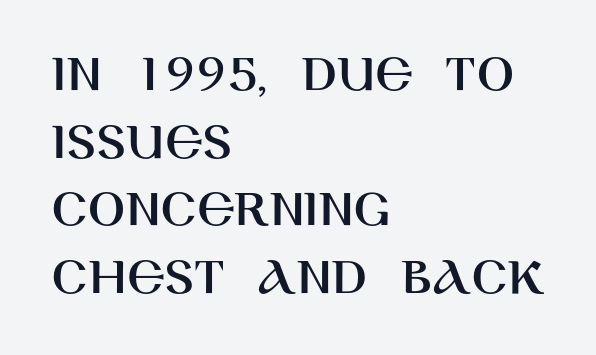
The image shows 55 px sans-serif type, upright; set left-aligned, line spacing 1.23x, normal letter spacing, not underlined; high stroke contrast and a large x-height.
